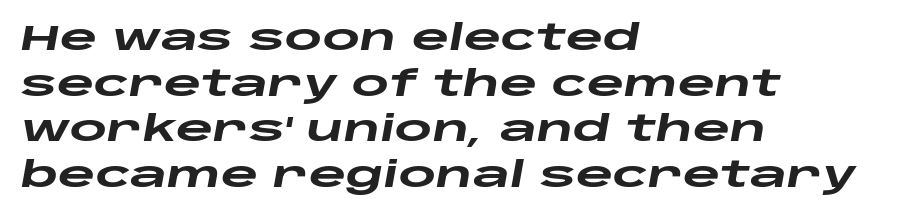
Q: Is the text bold? A: Yes.
Q: Is the text italic (slanted)? A: Yes, it leans right by about 10 degrees.
Q: Is the text underlined? A: No.
Q: How is the paragraph aligned? A: Left-aligned.
Q: Is the spacing between letters normal or unusually wide? A: Normal.
Q: Is the spacing between lines tight, normal or loose? A: Normal.
Q: Width (condensed, normal, or wide)? A: Wide.
Q: Stroke contrast? A: Low.
Q: x-height? A: Large.
Q: Monospaced? A: No.
